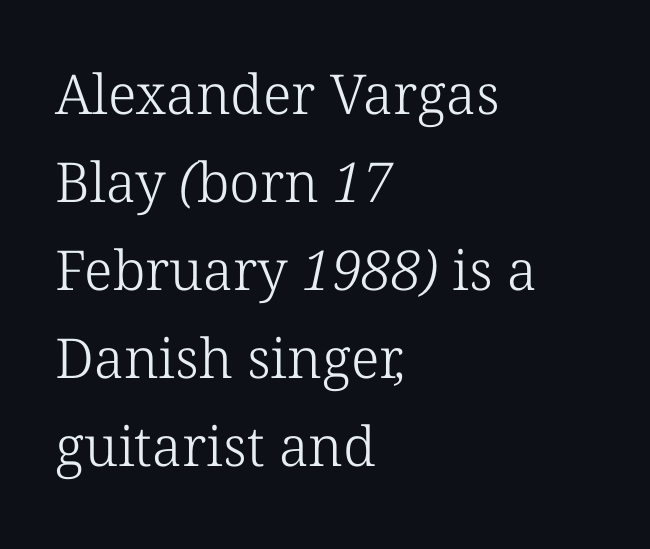
Q: Is the text bold? A: No.
Q: Is the typeface a serif or a sans-serif typeface? A: Serif.
Q: Is the text underlined? A: No.
Q: How is the paragraph aligned? A: Left-aligned.
Q: Is the spacing between letters normal or unusually wide? A: Normal.
Q: Is the spacing between lines tight, normal or loose? A: Normal.
Q: Width (condensed, normal, or wide)? A: Normal.
Q: Stroke contrast? A: Low.
Q: x-height? A: Medium.
Q: Monospaced? A: No.
